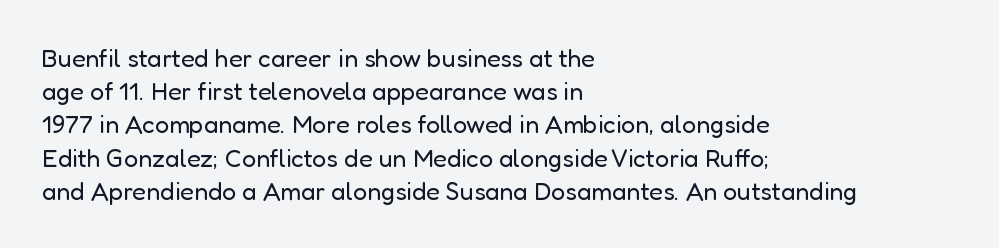
The image shows 25 px text type, upright; set left-aligned, normal line spacing (1.33x), normal letter spacing, not underlined.
